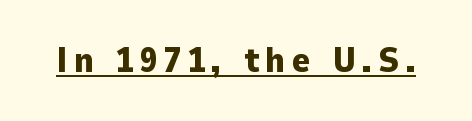
{"serif": "no", "italic": "no", "bold": "yes", "weight": "heavy", "width": "normal", "stroke_contrast": "low", "x_height": "medium", "monospaced": "no", "underline": "yes", "glyph_px": 35}
